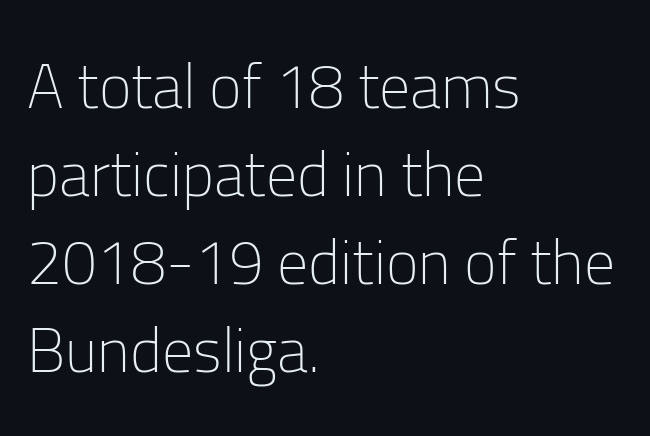
The passage shown is typed in a proportional face where columns would drift. Default kerning and tracking; the words read as compact shapes. The rag falls on the right side of this text block. You can tell it's not italic because the verticals are truly vertical. No extra ink here — the face is not bold.
